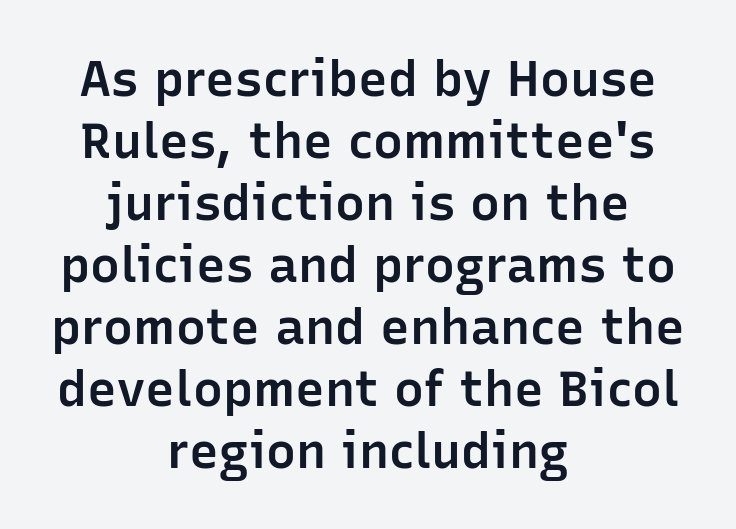
Q: Is the text bold? A: Semi-bold.
Q: Is the text italic (slanted)? A: No, it is upright.
Q: Is the typeface a serif or a sans-serif typeface? A: Sans-serif.
Q: Is the text underlined? A: No.
Q: How is the paragraph aligned? A: Centered.
Q: Is the spacing between letters normal or unusually wide? A: Normal.
Q: Width (condensed, normal, or wide)? A: Normal.
Q: Stroke contrast? A: Low.
Q: x-height? A: Medium.
Q: Monospaced? A: No.
